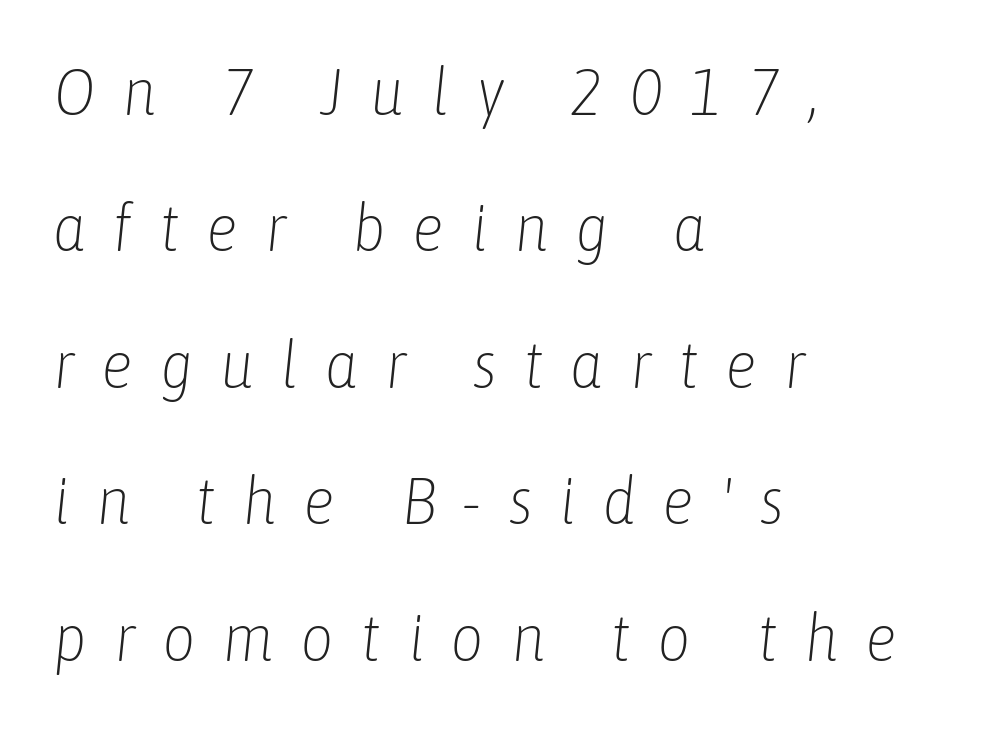
The image shows 65 px light, condensed type, italic (leaning right); set left-aligned, loose line spacing (2.1x), unusually wide letter spacing (+0.41 em), not underlined; low stroke contrast and a medium x-height.
